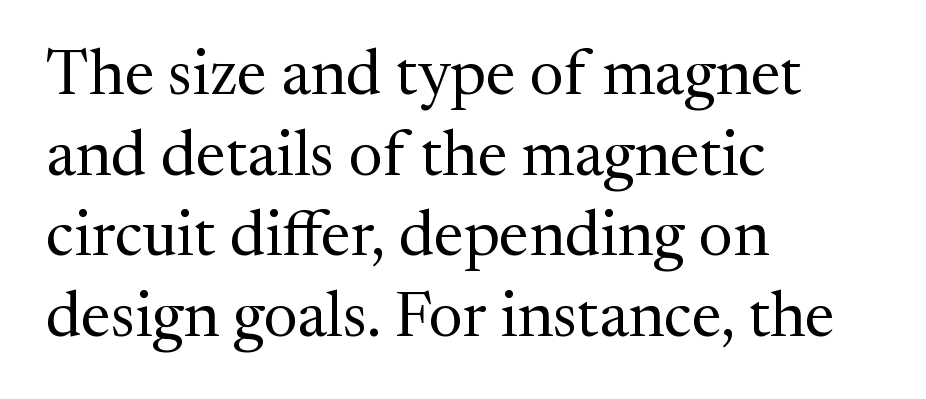
{"serif": "yes", "italic": "no", "bold": "no", "weight": "regular", "width": "normal", "stroke_contrast": "medium", "x_height": "medium", "monospaced": "no", "underline": "no", "align": "left", "line_spacing": "normal", "line_spacing_ratio": 1.26, "letter_spacing": "normal", "letter_spacing_em": 0.0, "glyph_px": 64}
